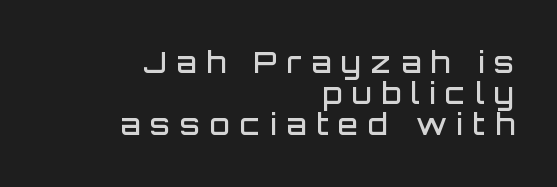
Q: Is the text bold? A: Semi-bold.
Q: Is the text italic (slanted)? A: No, it is upright.
Q: Is the typeface a serif or a sans-serif typeface? A: Sans-serif.
Q: Is the text underlined? A: No.
Q: How is the paragraph aligned? A: Right-aligned.
Q: Is the spacing between letters normal or unusually wide? A: Unusually wide.
Q: Is the spacing between lines tight, normal or loose? A: Tight.
Q: Width (condensed, normal, or wide)? A: Normal.
Q: Stroke contrast? A: Low.
Q: x-height? A: Large.
Q: Monospaced? A: No.
